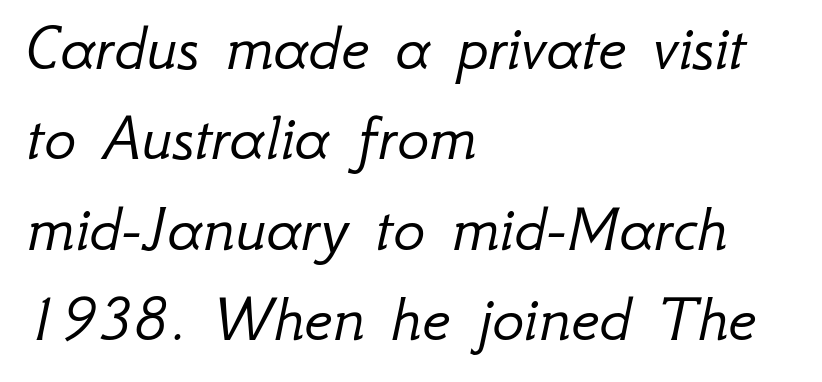
The image shows 67 px light type, italic (leaning right); set left-aligned, normal line spacing (1.35x), normal letter spacing, not underlined; low stroke contrast and a small x-height.
